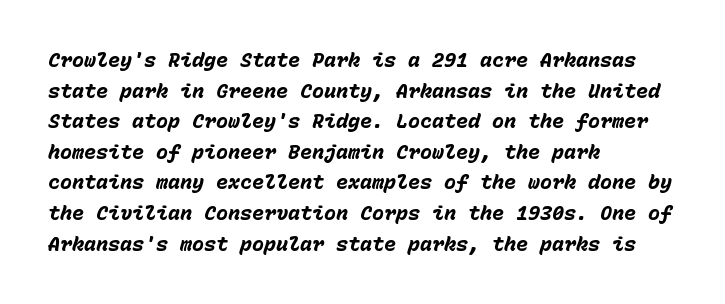
The gap between lines stays unmarked. Bold? Absolutely — the strokes are thick and heavy. In terms of letterspacing, this is plain default setting. Does the leading feel generous? No, just average. Designer's note — italics engaged.
